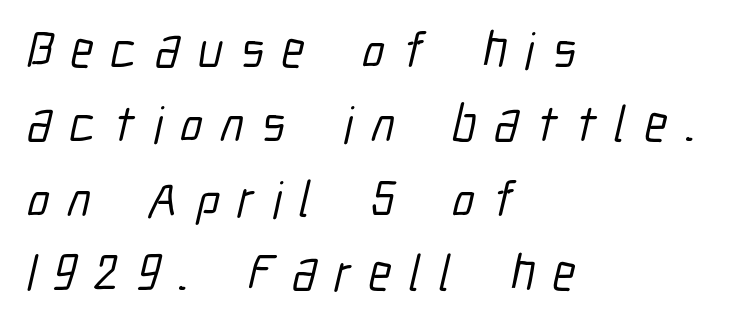
Q: Is the typeface a serif or a sans-serif typeface? A: Sans-serif.
Q: Is the text underlined? A: No.
Q: How is the paragraph aligned? A: Left-aligned.
Q: Is the spacing between letters normal or unusually wide? A: Unusually wide.
Q: Is the spacing between lines tight, normal or loose? A: Normal.
Q: Width (condensed, normal, or wide)? A: Condensed.
Q: Stroke contrast? A: Low.
Q: x-height? A: Medium.
Q: Monospaced? A: No.
